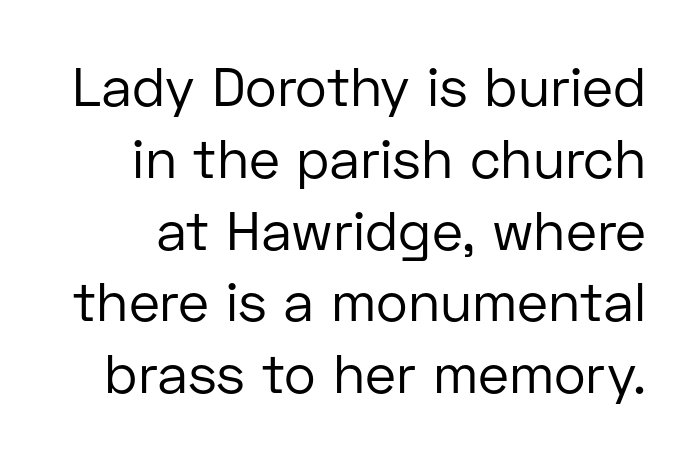
The image shows 54 px regular-weight sans-serif type, upright; set normal line spacing (1.33x), normal letter spacing, not underlined; low stroke contrast and a medium x-height.
